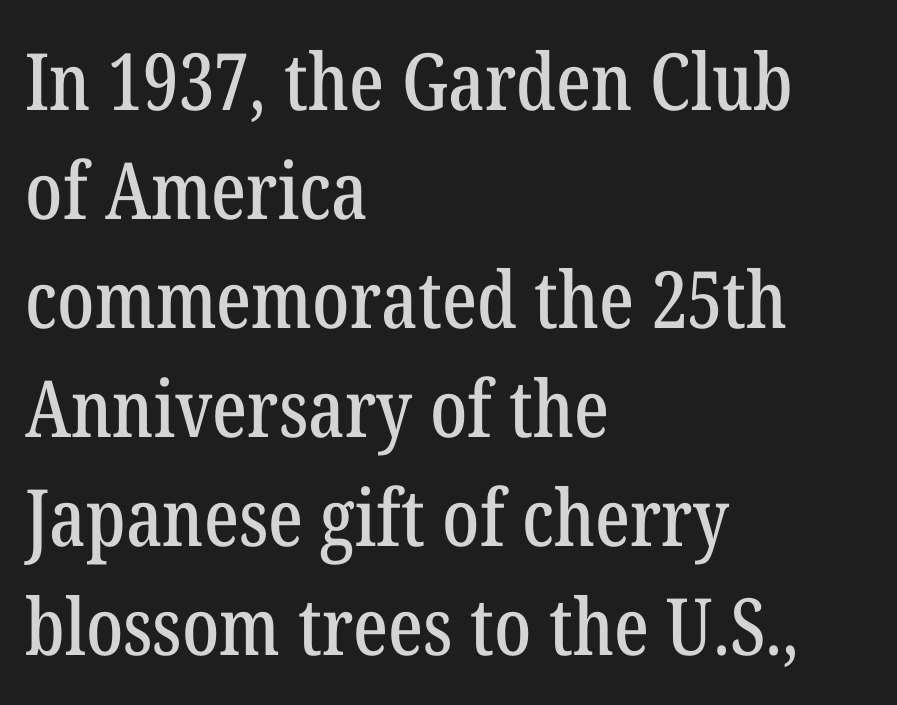
Short and long lines alike share a common starting point at left. The line-height multiplier appears to be the usual default. The letters stand straight up with perfectly vertical stems. Here the designer chose a conventional face with non-uniform glyph widths. Descender tails drop into unmarked territory. There is no visible air inserted between adjacent glyphs.
